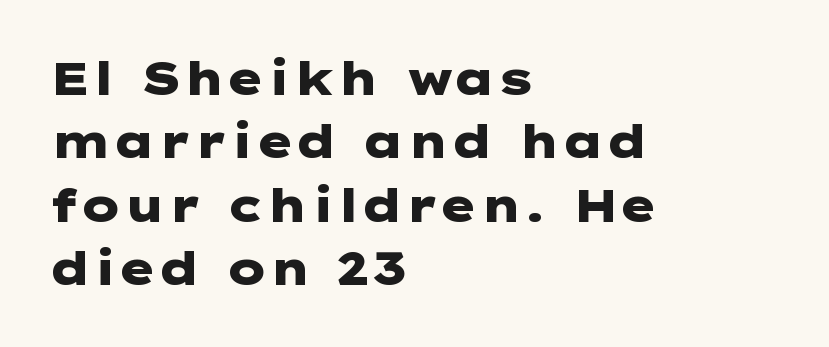
Quick note: not italic, upright. Nothing unusual about the tracking: characters are spaced as the font intends. These lines are set flush left with a ragged right edge. The glyphs are unaccompanied by any horizontal stroke below them. Its strokes are broad and dark, the hallmark of bold type.
